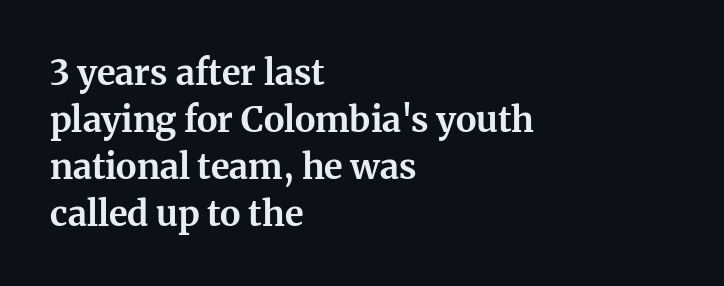
Q: Is the text bold? A: Yes.
Q: Is the text italic (slanted)? A: No, it is upright.
Q: Is the typeface a serif or a sans-serif typeface? A: Serif.
Q: Is the text underlined? A: No.
Q: How is the paragraph aligned? A: Left-aligned.
Q: Is the spacing between letters normal or unusually wide? A: Normal.
Q: Is the spacing between lines tight, normal or loose? A: Normal.
Q: Width (condensed, normal, or wide)? A: Normal.
Q: Stroke contrast? A: Medium.
Q: x-height? A: Medium.
Q: Monospaced? A: No.
